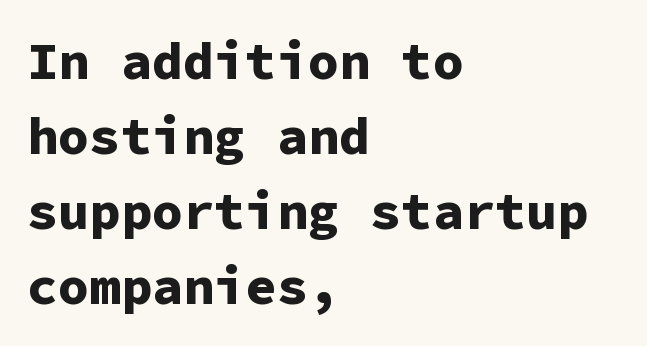
The passage shown is typed in a monospace face where columns stay perfectly aligned. Glance below the letters and you will spot only blank space. This is roman type, the default non-slanted kind. Horizontal bands of white between lines are of average thickness. Stroke terminals: plain, sans-serif.
